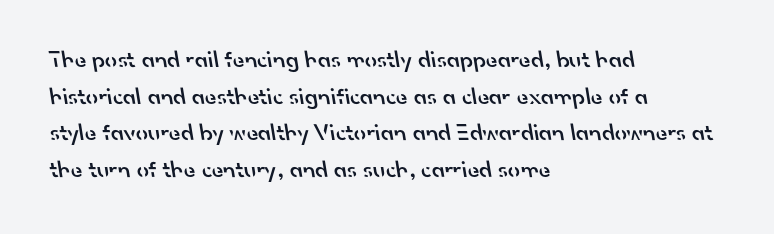
The image shows 24 px text type; set left-aligned, normal line spacing (1.53x), normal letter spacing, not underlined.
